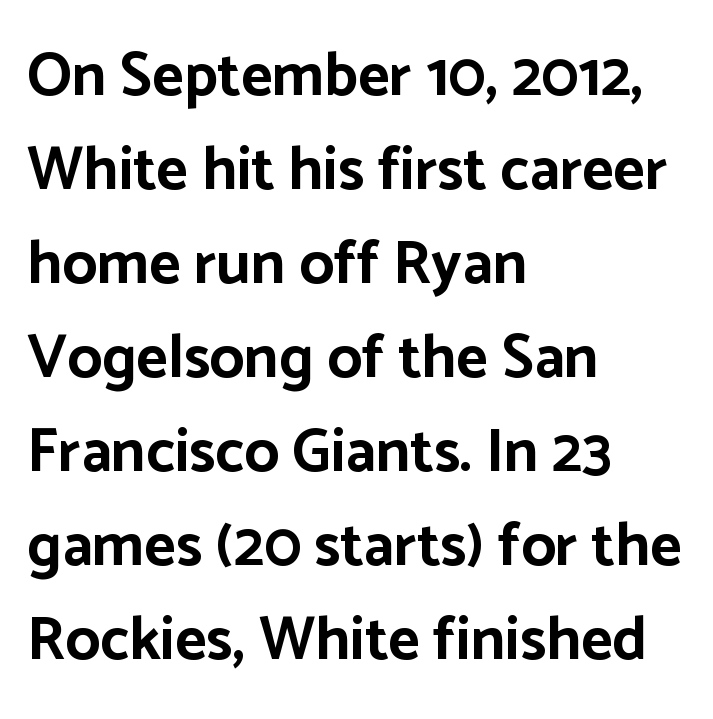
{"serif": "no", "italic": "no", "bold": "yes", "weight": "bold", "width": "normal", "stroke_contrast": "low", "x_height": "medium", "monospaced": "no", "underline": "no", "align": "left", "line_spacing": "normal", "line_spacing_ratio": 1.54, "letter_spacing": "normal", "letter_spacing_em": 0.0, "glyph_px": 61}
